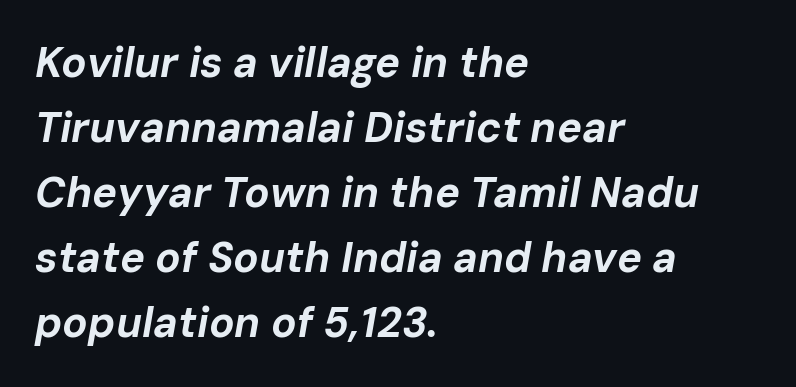
{"italic": "yes", "lean": "right", "slant_degrees": 10, "bold": "yes", "weight": "bold", "width": "normal", "stroke_contrast": "low", "x_height": "medium", "monospaced": "no", "underline": "no", "align": "left", "line_spacing": "normal", "line_spacing_ratio": 1.55, "letter_spacing": "normal", "letter_spacing_em": 0.0, "glyph_px": 42}
